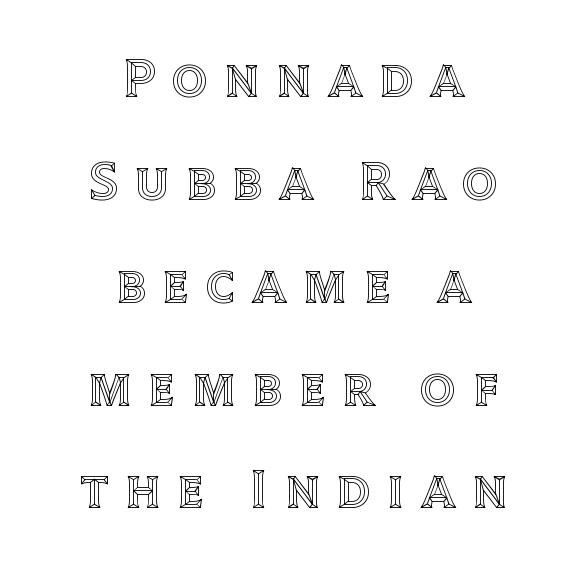
This sample uses an upright cut, with every glyph sitting square on the baseline. Only glyphs here, with clear space below each row. Both edges are ragged and mirror each other, which tells us the setting is centered. A typesetter would call this proportional, since set widths differ per character. Compared with typical body copy, the letter spacing here is much looser.
